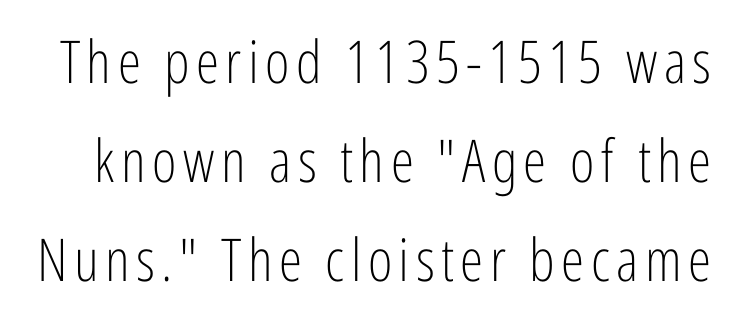
Q: Is the text bold? A: No.
Q: Is the text italic (slanted)? A: No, it is upright.
Q: Is the typeface a serif or a sans-serif typeface? A: Sans-serif.
Q: Is the text underlined? A: No.
Q: Is the spacing between lines tight, normal or loose? A: Normal.
Q: Width (condensed, normal, or wide)? A: Condensed.
Q: Stroke contrast? A: Low.
Q: x-height? A: Medium.
Q: Monospaced? A: No.
